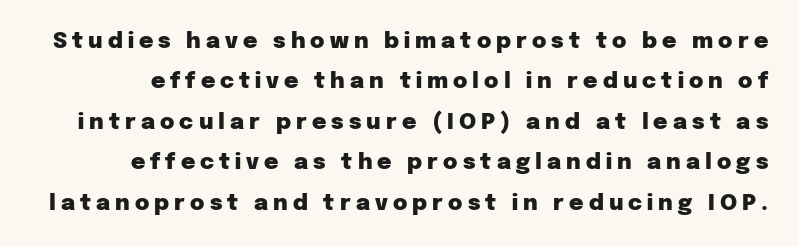
{"italic": "no", "bold": "yes", "underline": "no", "line_spacing_ratio": 1.84, "letter_spacing": "wide", "letter_spacing_em": 0.23, "glyph_px": 22}
